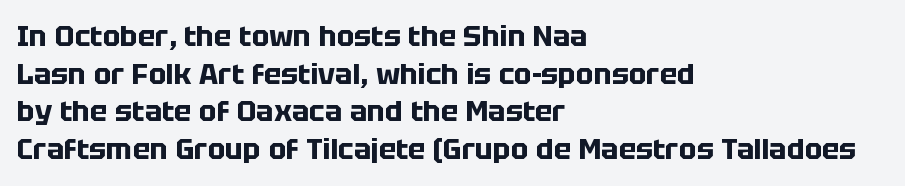
Q: Is the text bold? A: Yes.
Q: Is the text italic (slanted)? A: No, it is upright.
Q: Is the typeface a serif or a sans-serif typeface? A: Sans-serif.
Q: Is the text underlined? A: No.
Q: How is the paragraph aligned? A: Left-aligned.
Q: Is the spacing between letters normal or unusually wide? A: Normal.
Q: Is the spacing between lines tight, normal or loose? A: Normal.
Q: Width (condensed, normal, or wide)? A: Normal.
Q: Stroke contrast? A: Low.
Q: x-height? A: Large.
Q: Monospaced? A: No.
